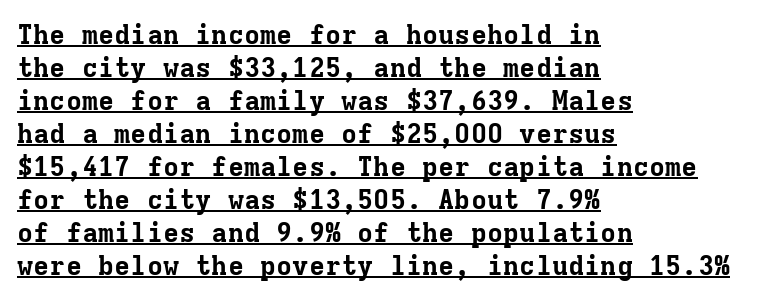
Rendered with straight, roman letterforms. The sample's only ornament is a line tracing under the words. Line starts are locked; line ends wander. You'd pick this weight for a headline — it's a proper bold.
